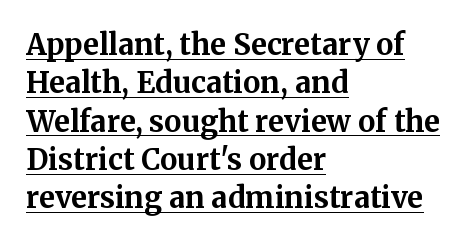
The space between consecutive lines is moderate. The rendering uses the underline text-decoration. Unlike italic type, these characters show no tilt at all. The text was rendered using a seriffed face with decorative stroke endings. Notice how thick the strokes are: this is what a full bold looks like. A classic flush-left, rag-right setting is used for this passage.
